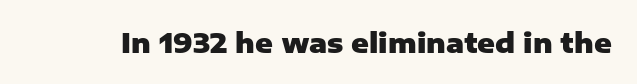
The image shows 27 px bold type, upright; set normal letter spacing, not underlined.
